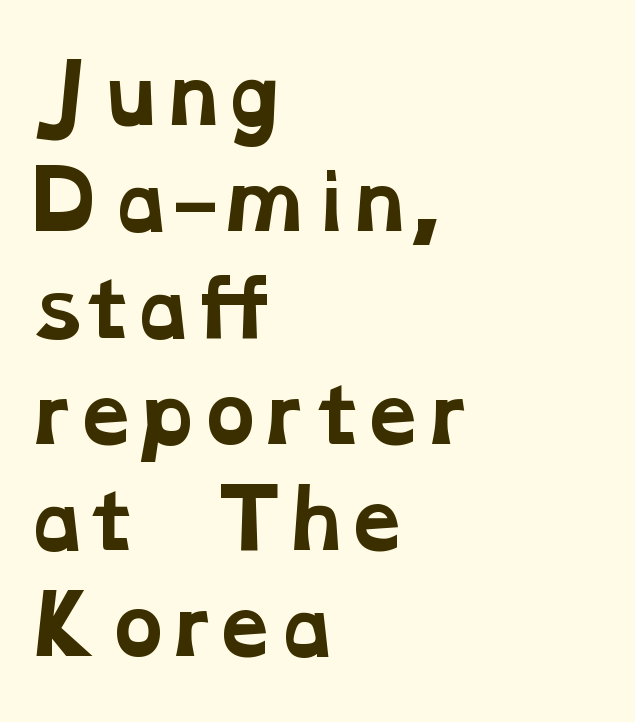
{"serif": "yes", "bold": "yes", "weight": "bold", "width": "wide", "stroke_contrast": "low", "x_height": "medium", "monospaced": "no", "underline": "no", "align": "left", "line_spacing": "normal", "line_spacing_ratio": 1.38, "letter_spacing": "normal", "letter_spacing_em": 0.0, "glyph_px": 77}
